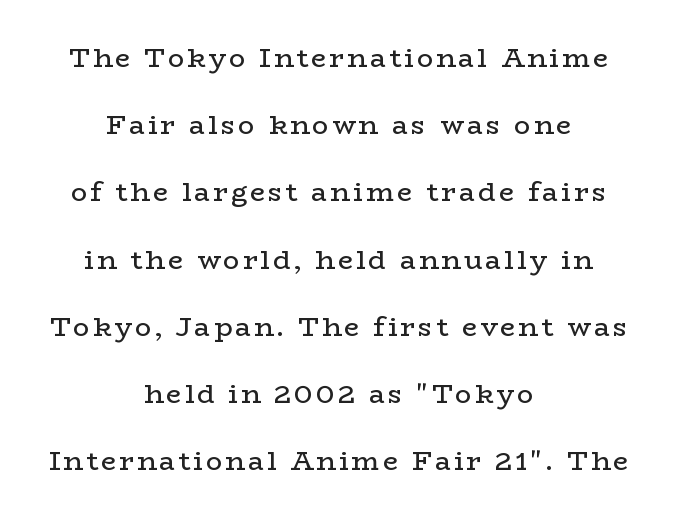
{"italic": "no", "bold": "no", "underline": "no", "align": "center", "line_spacing": "loose", "line_spacing_ratio": 2.49, "glyph_px": 27}
